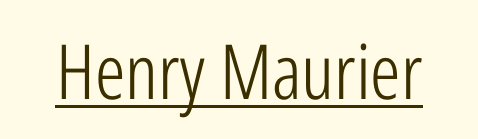
Looks like regular typesetting: each glyph gets only the width it needs. What decoration does the sample have? An underline. A sans-serif font was chosen for this passage. The letterforms sit at book weight or below. Honestly, the letter spacing is just normal — you wouldn't notice it. Posture: straight, roman, zero tilt.
